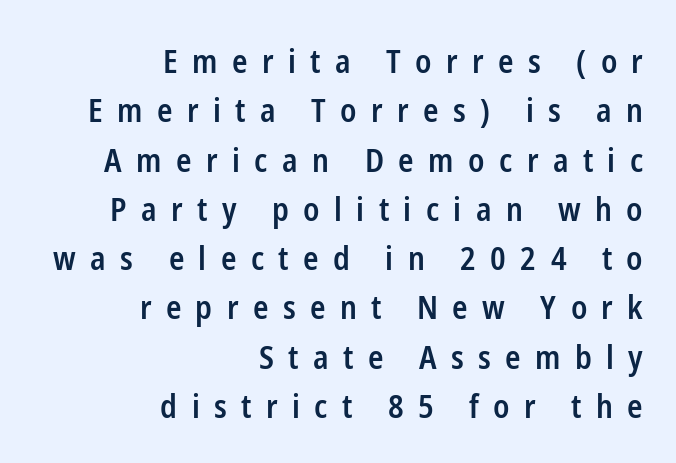
The image shows 32 px semibold, condensed sans-serif type, upright; set right-aligned, normal line spacing (1.54x), unusually wide letter spacing (+0.45 em), not underlined; low stroke contrast and a medium x-height.
